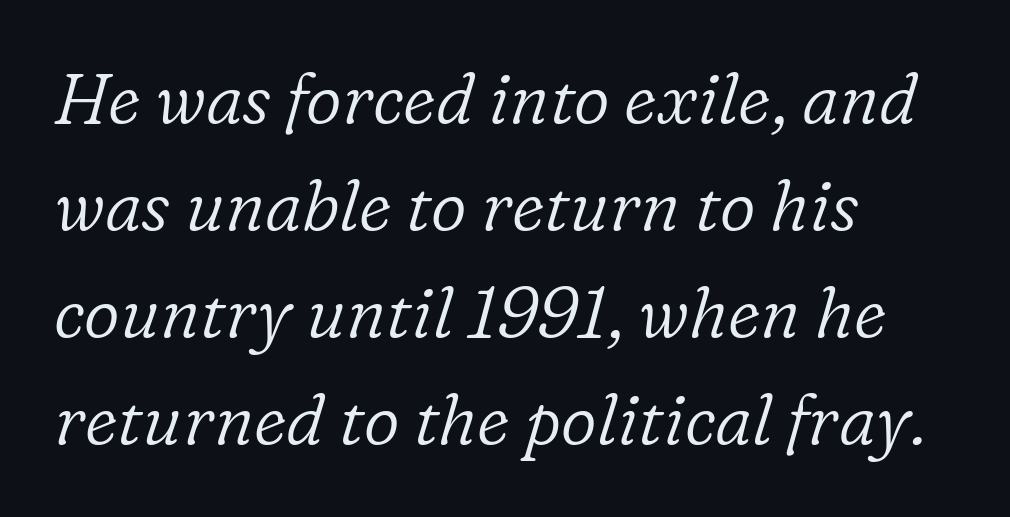
The image shows 70 px light serif type, italic (leaning right); set left-aligned, normal line spacing (1.53x), normal letter spacing, not underlined; low stroke contrast and a medium x-height.
